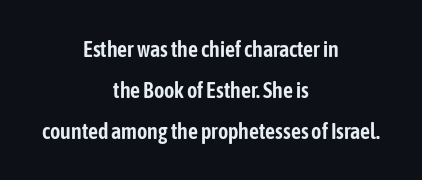
The image shows 22 px text type, upright; set centered, line spacing 1.86x, normal letter spacing, not underlined.
